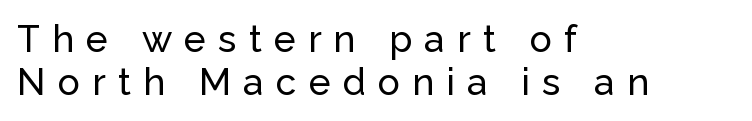
{"serif": "no", "italic": "no", "width": "normal", "stroke_contrast": "low", "x_height": "medium", "monospaced": "no", "underline": "no", "align": "left", "line_spacing": "tight", "line_spacing_ratio": 1.15, "letter_spacing": "wide", "letter_spacing_em": 0.33, "glyph_px": 37}
